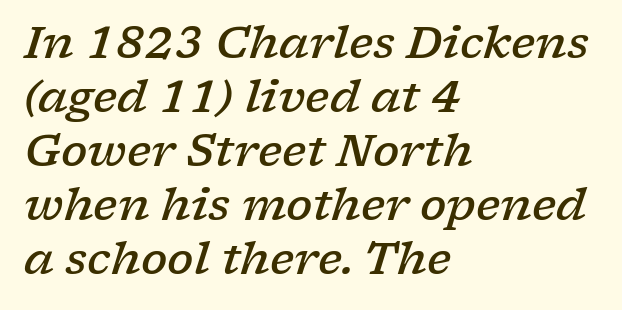
Q: Is the text bold? A: Semi-bold.
Q: Is the text italic (slanted)? A: Yes, it leans right by about 17 degrees.
Q: Is the typeface a serif or a sans-serif typeface? A: Serif.
Q: Is the text underlined? A: No.
Q: How is the paragraph aligned? A: Left-aligned.
Q: Is the spacing between letters normal or unusually wide? A: Normal.
Q: Width (condensed, normal, or wide)? A: Wide.
Q: Stroke contrast? A: Low.
Q: x-height? A: Medium.
Q: Monospaced? A: No.
